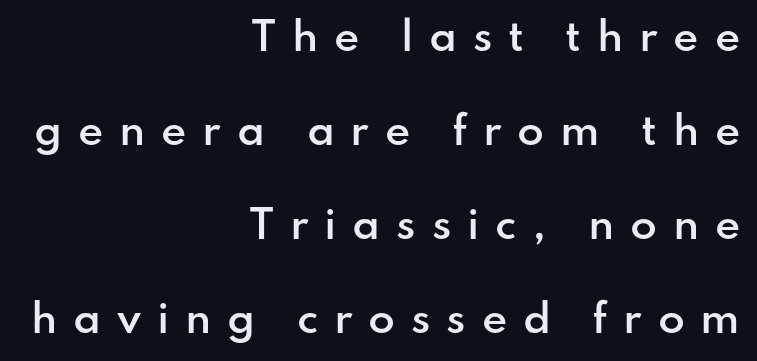
The image shows 39 px semibold sans-serif type, upright; set right-aligned, loose line spacing (2.41x), unusually wide letter spacing (+0.4 em), not underlined; low stroke contrast and a small x-height.
